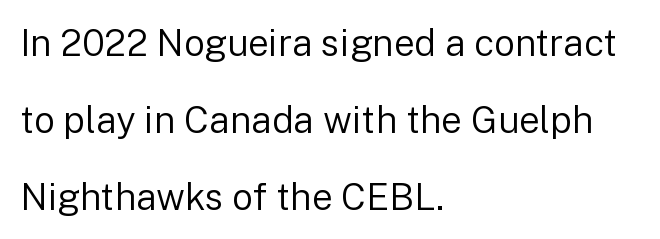
All the whitespace from short lines collects on the right. In terms of letterspacing, this is plain default setting. The lettering holds an erect, upright posture throughout. Note: no serifs on the glyphs.
